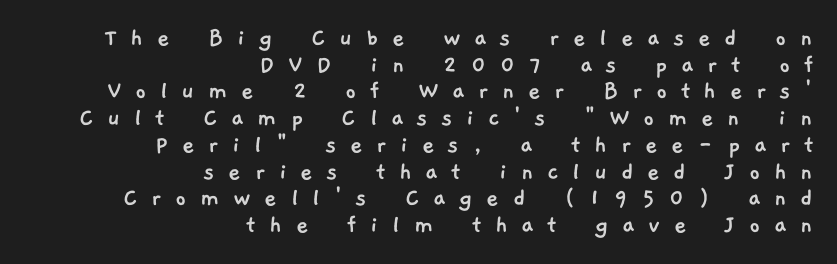
The image shows 27 px text type; set right-aligned, tight line spacing (0.99x), unusually wide letter spacing (+0.5 em), not underlined.
